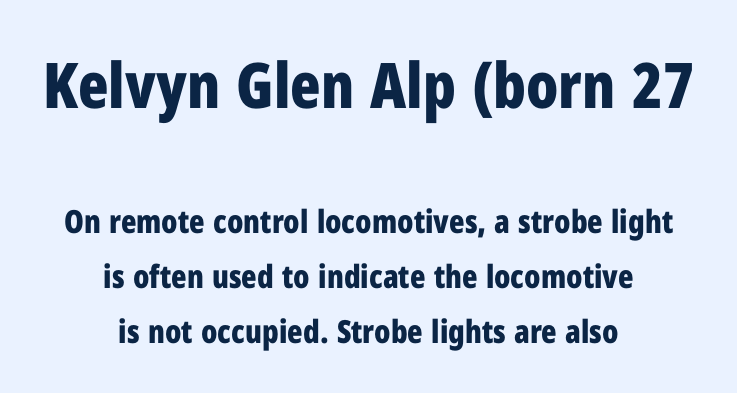
Q: Is the text bold? A: Yes.
Q: Is the text italic (slanted)? A: No, it is upright.
Q: Is the typeface a serif or a sans-serif typeface? A: Sans-serif.
Q: Is the text underlined? A: No.
Q: How is the paragraph aligned? A: Centered.
Q: Is the spacing between letters normal or unusually wide? A: Normal.
Q: Which block of text is set in a larger size, the first (top) or the second (bottom)? A: The first (top) one.
Q: Width (condensed, normal, or wide)? A: Condensed.
Q: Stroke contrast? A: Low.
Q: x-height? A: Medium.
Q: Monospaced? A: No.
